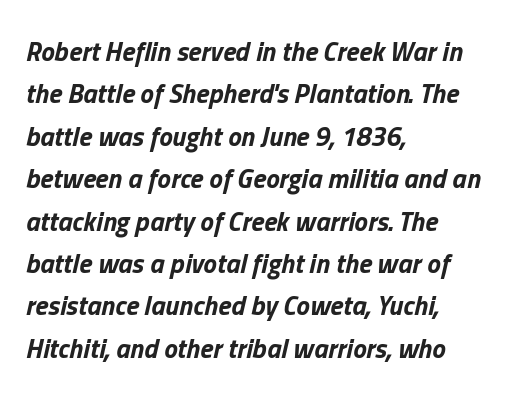
{"italic": "yes", "lean": "right", "slant_degrees": 13, "bold": "yes", "underline": "no", "align": "left", "line_spacing": "normal", "line_spacing_ratio": 1.57, "letter_spacing": "normal", "letter_spacing_em": 0.0, "glyph_px": 27}
